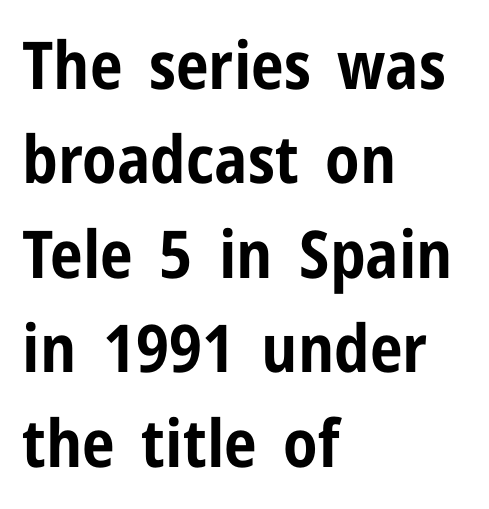
{"serif": "no", "italic": "no", "bold": "yes", "weight": "bold", "width": "condensed", "stroke_contrast": "low", "x_height": "medium", "monospaced": "no", "underline": "no", "align": "left", "line_spacing": "normal", "line_spacing_ratio": 1.43, "letter_spacing": "normal", "letter_spacing_em": 0.0, "glyph_px": 66}
